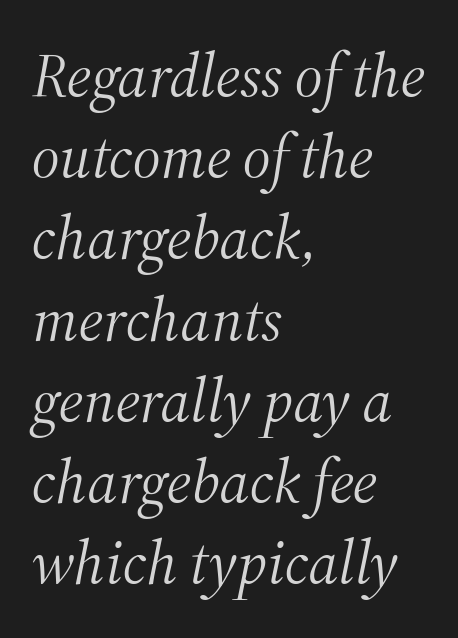
Q: Is the text bold? A: No.
Q: Is the text italic (slanted)? A: Yes, it leans right by about 12 degrees.
Q: Is the typeface a serif or a sans-serif typeface? A: Serif.
Q: Is the text underlined? A: No.
Q: How is the paragraph aligned? A: Left-aligned.
Q: Is the spacing between letters normal or unusually wide? A: Normal.
Q: Is the spacing between lines tight, normal or loose? A: Normal.
Q: Width (condensed, normal, or wide)? A: Normal.
Q: Stroke contrast? A: Medium.
Q: x-height? A: Medium.
Q: Monospaced? A: No.
